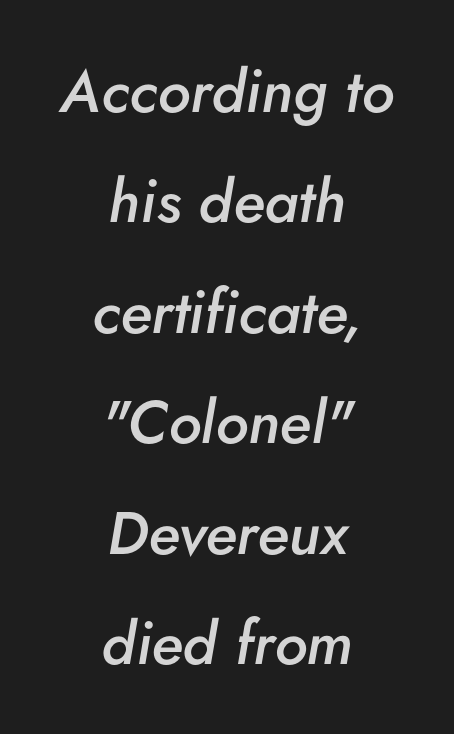
The passage shown leans; its letterforms are oblique. This sample uses plain, unmodified letter spacing. Any mark beneath the type? The region is blank. Neither beginnings nor endings align; midpoints do. Firm but not heavy-handed strokes: this text is semibold. Varying glyph widths throughout — classic text-font behaviour.
